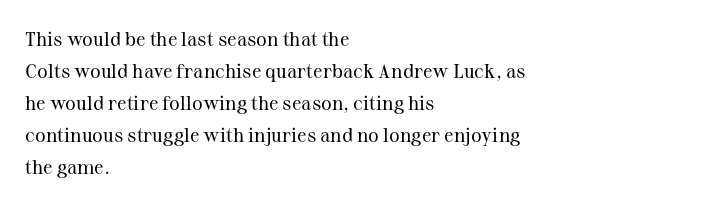
The image shows 20 px text type, upright; set left-aligned, normal line spacing (1.6x), normal letter spacing, not underlined.
